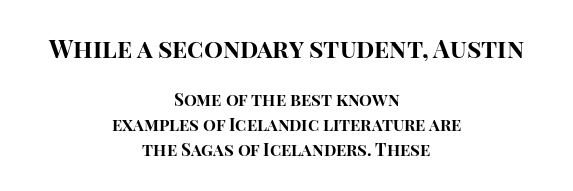
Caption: bold face, heavy strokes. The tracking reads as untouched default to a designer's eye. The strip under each line holds only bare page. The designer gave the opening block more size than the closing block. Evenly set lines give the paragraph a standard silhouette. Italic? Not at all — the glyphs are vertical.
